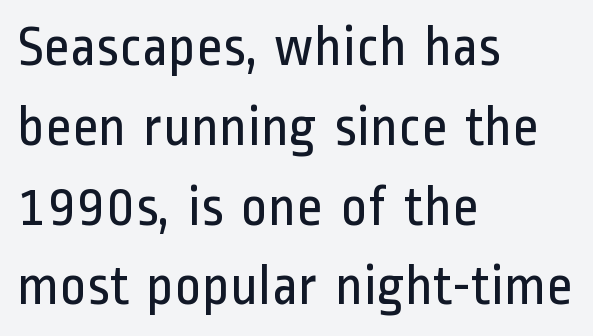
The image shows 57 px regular-weight, condensed sans-serif type, upright; set left-aligned, normal line spacing (1.4x), normal letter spacing, not underlined; low stroke contrast and a medium x-height.
